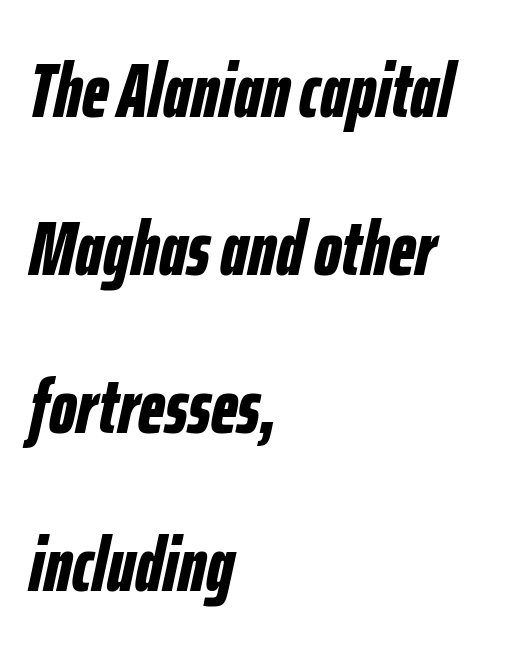
Q: Is the text bold? A: Yes.
Q: Is the text italic (slanted)? A: Yes, it leans right by about 12 degrees.
Q: Is the text underlined? A: No.
Q: How is the paragraph aligned? A: Left-aligned.
Q: Is the spacing between letters normal or unusually wide? A: Normal.
Q: Is the spacing between lines tight, normal or loose? A: Loose.
Q: Width (condensed, normal, or wide)? A: Condensed.
Q: Stroke contrast? A: Low.
Q: x-height? A: Medium.
Q: Monospaced? A: No.
